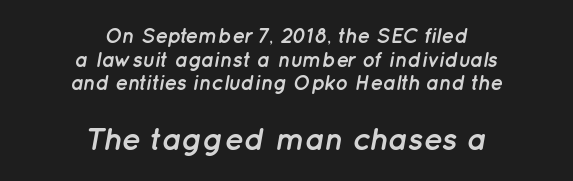
Q: Is the text bold? A: Yes.
Q: Is the text italic (slanted)? A: Yes, it leans right by about 12 degrees.
Q: Is the text underlined? A: No.
Q: How is the paragraph aligned? A: Centered.
Q: Is the spacing between letters normal or unusually wide? A: Normal.
Q: Is the spacing between lines tight, normal or loose? A: Tight.
Q: Which block of text is set in a larger size, the first (top) or the second (bottom)? A: The second (bottom) one.
Q: Width (condensed, normal, or wide)? A: Normal.
Q: Stroke contrast? A: Low.
Q: x-height? A: Medium.
Q: Monospaced? A: No.
